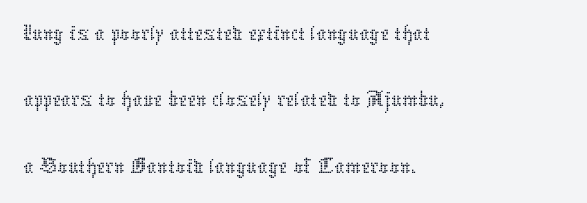
Q: Is the text bold? A: No.
Q: Is the text italic (slanted)? A: No, it is upright.
Q: Is the text underlined? A: No.
Q: How is the paragraph aligned? A: Left-aligned.
Q: Is the spacing between letters normal or unusually wide? A: Normal.
Q: Is the spacing between lines tight, normal or loose? A: Normal.
Q: Width (condensed, normal, or wide)? A: Normal.
Q: Stroke contrast? A: Low.
Q: x-height? A: Medium.
Q: Monospaced? A: No.
